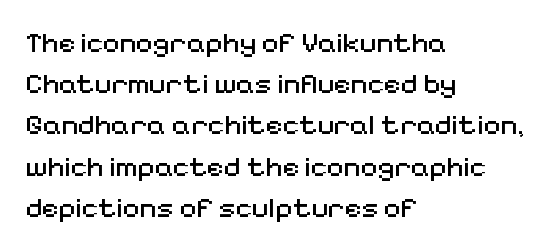
The image shows 29 px regular-weight sans-serif type, upright; set left-aligned, normal line spacing (1.42x), normal letter spacing, not underlined; medium stroke contrast and a medium x-height.
